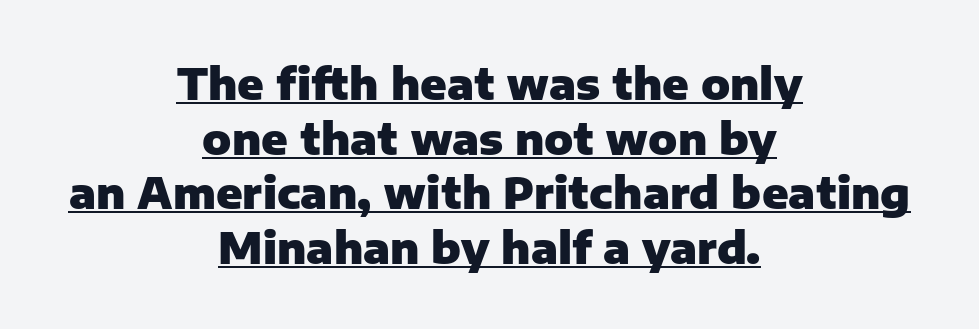
Q: Is the text bold? A: Yes.
Q: Is the text italic (slanted)? A: No, it is upright.
Q: Is the typeface a serif or a sans-serif typeface? A: Sans-serif.
Q: Is the text underlined? A: Yes.
Q: How is the paragraph aligned? A: Centered.
Q: Is the spacing between letters normal or unusually wide? A: Normal.
Q: Is the spacing between lines tight, normal or loose? A: Normal.
Q: Width (condensed, normal, or wide)? A: Normal.
Q: Stroke contrast? A: Low.
Q: x-height? A: Medium.
Q: Monospaced? A: No.
